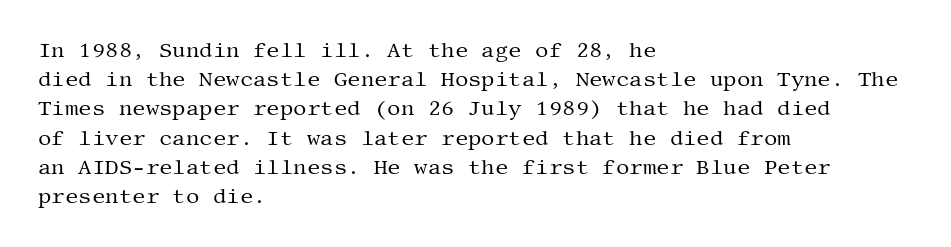
The image shows 21 px text type, upright; set left-aligned, normal line spacing (1.39x), normal letter spacing, not underlined.
